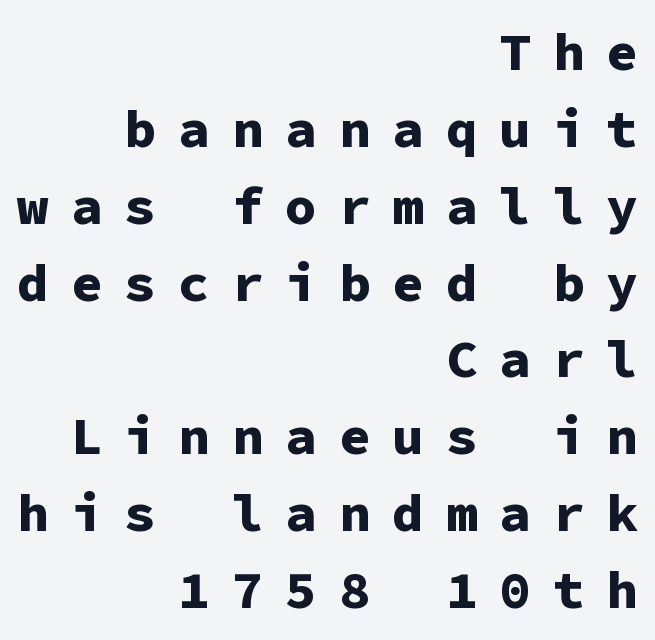
{"serif": "no", "italic": "no", "bold": "yes", "weight": "bold", "width": "normal", "stroke_contrast": "low", "x_height": "medium", "monospaced": "yes", "underline": "no", "align": "right", "line_spacing": "normal", "line_spacing_ratio": 1.45, "letter_spacing": "wide", "letter_spacing_em": 0.41, "glyph_px": 53}
